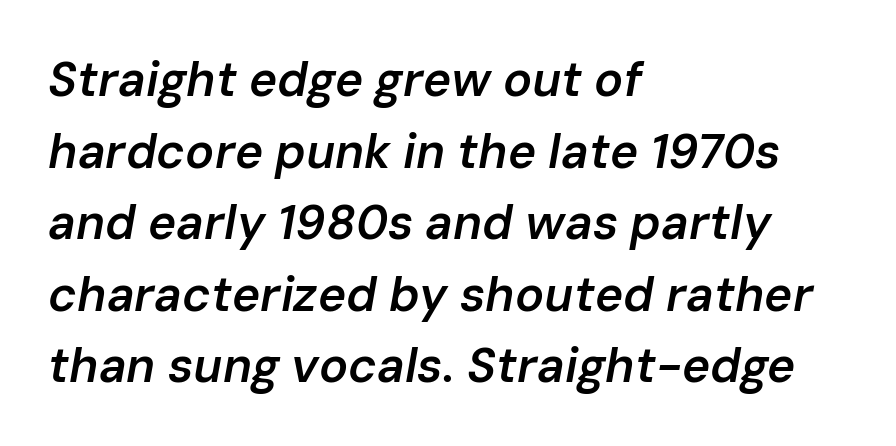
The image shows 48 px semibold type, italic (leaning right); set left-aligned, normal line spacing (1.49x), normal letter spacing, not underlined; low stroke contrast and a medium x-height.
